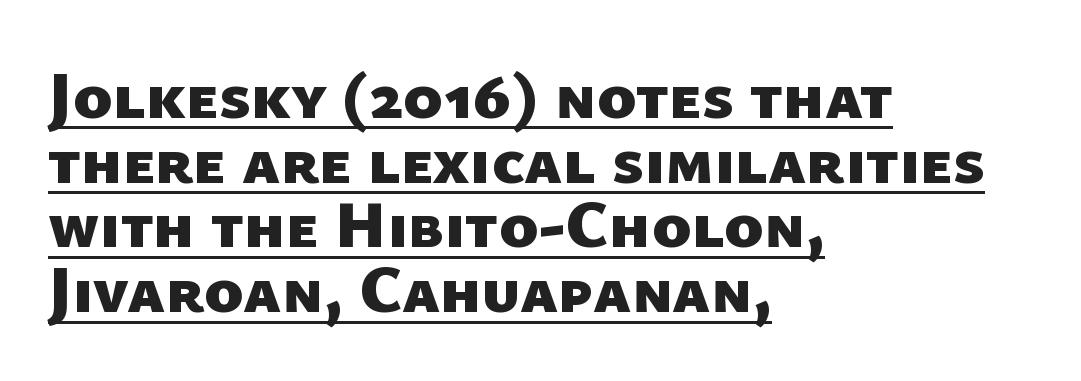
Q: Is the text bold? A: Yes.
Q: Is the typeface a serif or a sans-serif typeface? A: Sans-serif.
Q: Is the text underlined? A: Yes.
Q: How is the paragraph aligned? A: Left-aligned.
Q: Is the spacing between letters normal or unusually wide? A: Normal.
Q: Is the spacing between lines tight, normal or loose? A: Tight.
Q: Width (condensed, normal, or wide)? A: Normal.
Q: Stroke contrast? A: Low.
Q: x-height? A: Medium.
Q: Monospaced? A: No.
